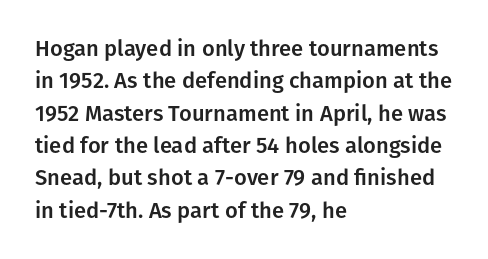
Bare-footed words on every line. The space between consecutive lines is moderate. Caption: standard tracking, unaltered. The lettering holds an erect, upright posture throughout. The text block is weighted toward the left margin, trailing off unevenly rightward.
